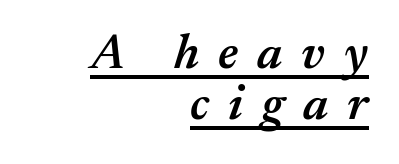
{"italic": "yes", "lean": "right", "slant_degrees": 17, "bold": "semi", "weight": "semibold", "width": "normal", "stroke_contrast": "medium", "x_height": "medium", "monospaced": "no", "underline": "yes", "align": "right", "line_spacing": "tight", "line_spacing_ratio": 1.05, "letter_spacing": "wide", "letter_spacing_em": 0.39, "glyph_px": 49}
